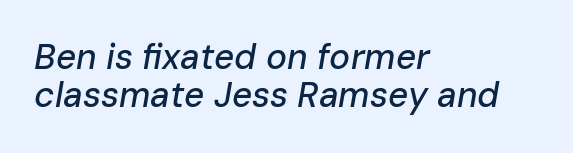
Q: Is the text italic (slanted)? A: Yes, it leans right by about 10 degrees.
Q: Is the text underlined? A: No.
Q: How is the paragraph aligned? A: Left-aligned.
Q: Is the spacing between letters normal or unusually wide? A: Normal.
Q: Is the spacing between lines tight, normal or loose? A: Tight.
Q: Width (condensed, normal, or wide)? A: Normal.
Q: Stroke contrast? A: Low.
Q: x-height? A: Medium.
Q: Monospaced? A: No.
